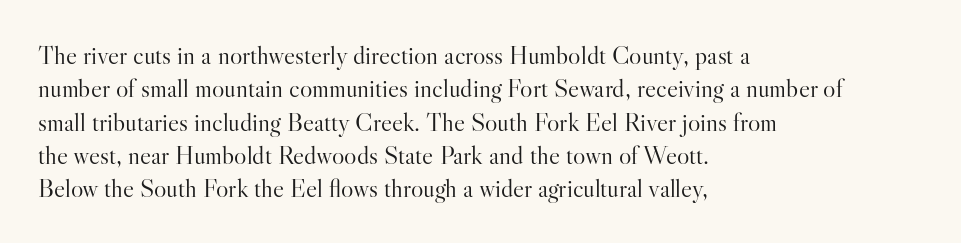
{"italic": "no", "bold": "no", "underline": "no", "align": "left", "line_spacing": "normal", "line_spacing_ratio": 1.28, "letter_spacing": "normal", "letter_spacing_em": 0.0, "glyph_px": 26}
